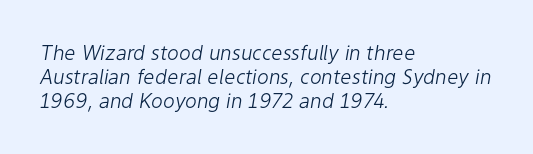
The image shows 20 px text type, italic (leaning right); set left-aligned, line spacing 1.21x, normal letter spacing, not underlined.
